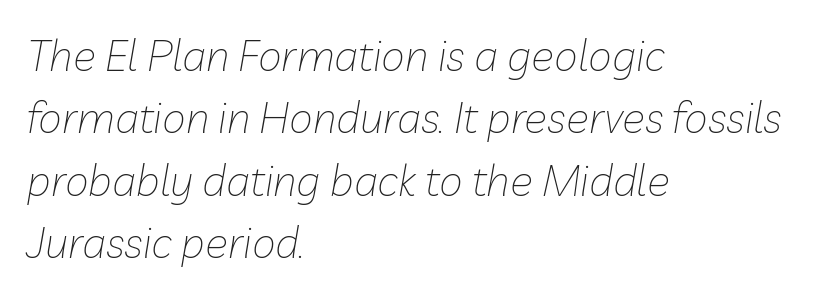
Just letters on the line, the space beneath them empty. Which margin do the lines hug? The left one — the right edge is uneven. Vertical stems look standard width or narrower in stroke. The letters advance in unequal steps, a hallmark of proportional type.
